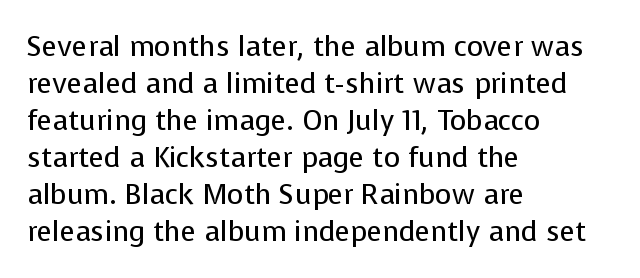
{"serif": "no", "italic": "no", "bold": "no", "weight": "regular", "width": "normal", "stroke_contrast": "low", "x_height": "medium", "monospaced": "no", "underline": "no", "align": "left", "line_spacing": "normal", "line_spacing_ratio": 1.32, "letter_spacing": "normal", "letter_spacing_em": 0.0, "glyph_px": 28}
